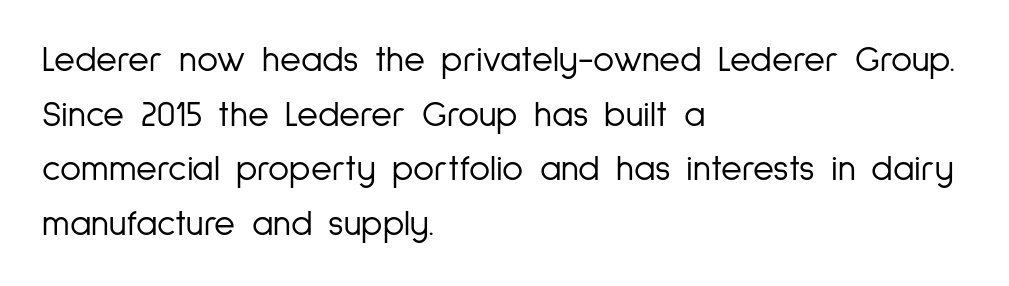
{"serif": "no", "italic": "no", "bold": "no", "weight": "light", "width": "condensed", "stroke_contrast": "low", "x_height": "medium", "monospaced": "no", "underline": "no", "align": "left", "line_spacing": "normal", "line_spacing_ratio": 1.52, "letter_spacing": "normal", "letter_spacing_em": 0.0, "glyph_px": 36}
